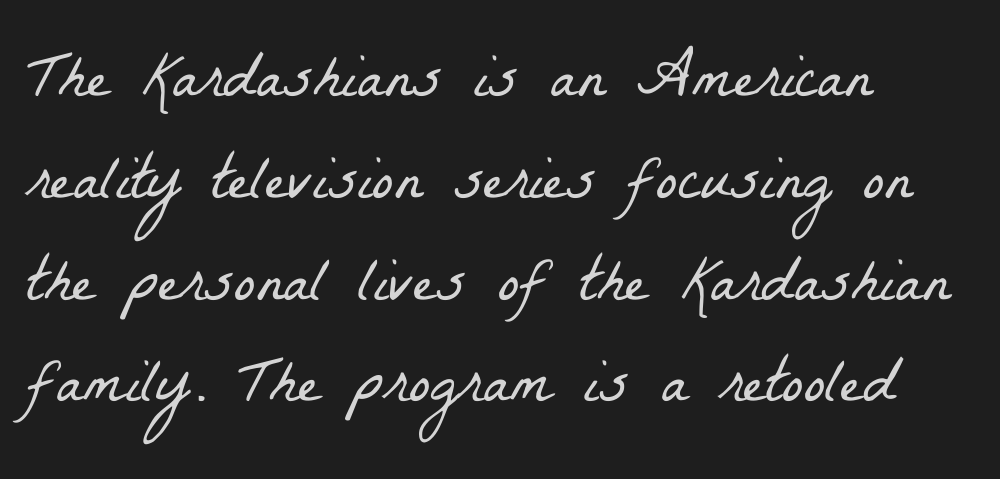
{"serif": "yes", "bold": "no", "weight": "light", "width": "condensed", "stroke_contrast": "low", "x_height": "medium", "monospaced": "no", "underline": "no", "align": "left", "line_spacing": "normal", "line_spacing_ratio": 1.59, "letter_spacing": "normal", "letter_spacing_em": 0.0, "glyph_px": 64}
